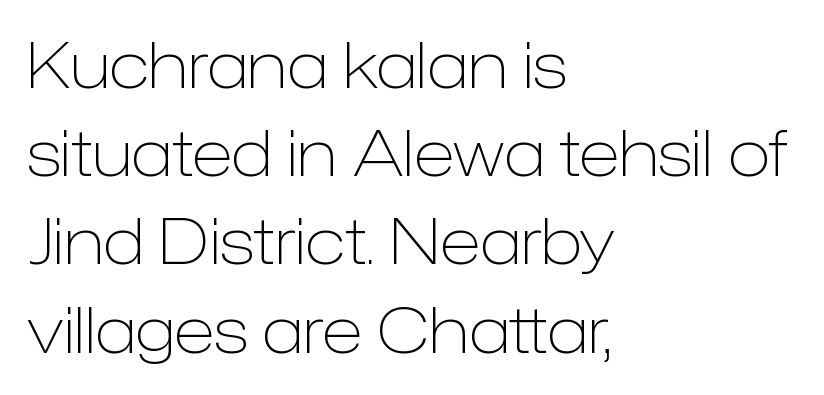
{"serif": "no", "italic": "no", "bold": "no", "weight": "light", "width": "normal", "stroke_contrast": "low", "x_height": "medium", "monospaced": "no", "underline": "no", "align": "left", "line_spacing": "normal", "line_spacing_ratio": 1.4, "letter_spacing": "normal", "letter_spacing_em": 0.0, "glyph_px": 63}
